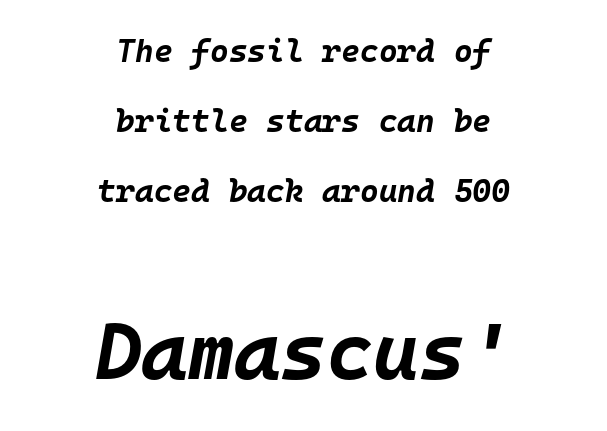
Q: Is the text bold? A: Yes.
Q: Is the text italic (slanted)? A: Yes, it leans right by about 10 degrees.
Q: Is the text underlined? A: No.
Q: How is the paragraph aligned? A: Centered.
Q: Is the spacing between letters normal or unusually wide? A: Normal.
Q: Is the spacing between lines tight, normal or loose? A: Loose.
Q: Which block of text is set in a larger size, the first (top) or the second (bottom)? A: The second (bottom) one.
Q: Width (condensed, normal, or wide)? A: Normal.
Q: Stroke contrast? A: Low.
Q: x-height? A: Large.
Q: Monospaced? A: Yes.
